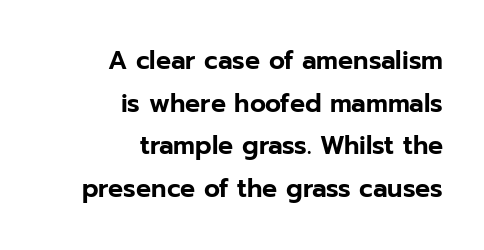
Q: Is the text italic (slanted)? A: No, it is upright.
Q: Is the text underlined? A: No.
Q: How is the paragraph aligned? A: Right-aligned.
Q: Is the spacing between letters normal or unusually wide? A: Normal.
